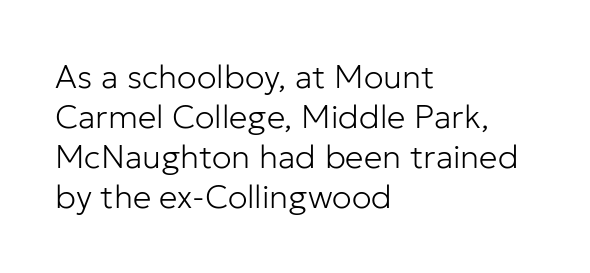
Q: Is the text bold? A: No.
Q: Is the text italic (slanted)? A: No, it is upright.
Q: Is the typeface a serif or a sans-serif typeface? A: Sans-serif.
Q: Is the text underlined? A: No.
Q: How is the paragraph aligned? A: Left-aligned.
Q: Is the spacing between letters normal or unusually wide? A: Normal.
Q: Width (condensed, normal, or wide)? A: Normal.
Q: Stroke contrast? A: Low.
Q: x-height? A: Medium.
Q: Monospaced? A: No.
